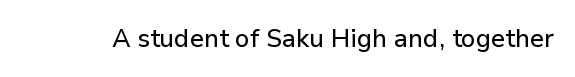
Q: Is the text italic (slanted)? A: No, it is upright.
Q: Is the text underlined? A: No.
Q: Is the spacing between letters normal or unusually wide? A: Normal.
